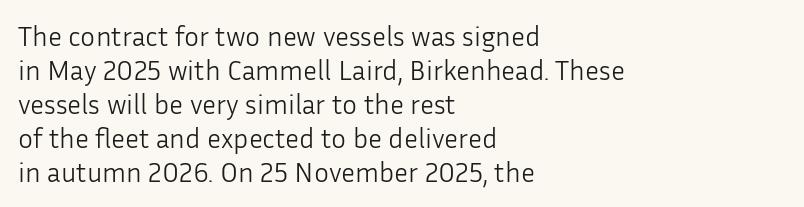
Spacing verdict: proportional, widths tailored to each character. Unbolded letterforms with no extra heft. Is the block centered? No — it sits flush against the left margin. Words appear dense and cohesive because spacing is normal. Nope, not italic — everything's standing straight. Are there feet on the stems? There aren't — it's a sans.
